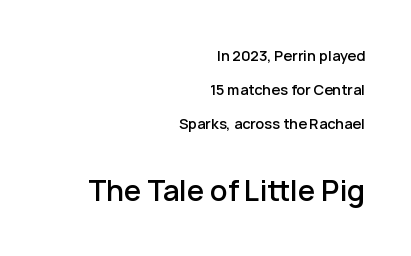
{"serif": "no", "italic": "no", "bold": "semi", "weight": "semibold", "width": "normal", "stroke_contrast": "low", "x_height": "medium", "monospaced": "no", "underline": "no", "align": "right", "line_spacing": "loose", "line_spacing_ratio": 2.44, "letter_spacing": "normal", "letter_spacing_em": 0.0, "larger_block": "second", "size_ratio": 2.0, "glyph_px": 28}
